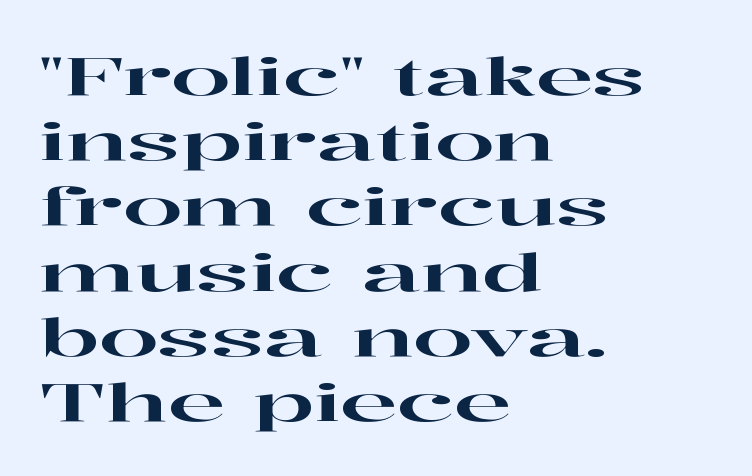
These lines keep a tight, regular rhythm from letter to letter. The specimen omits any rule beneath the text block's lines. Are there feet on the stems? There are — it's a serif. The typography opts for an upright posture over an oblique one. Is this a fixed-width face? No — the glyphs have proportional, varying widths. Is the block centered? No — it sits flush against the left margin.
